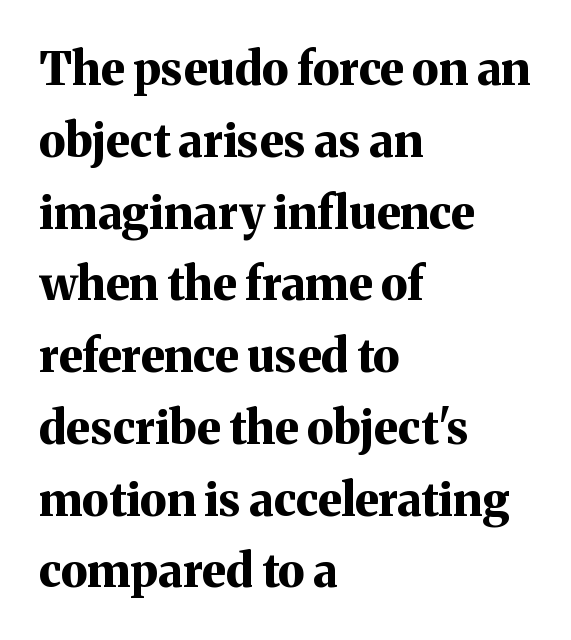
Q: Is the text bold? A: Yes.
Q: Is the text italic (slanted)? A: No, it is upright.
Q: Is the typeface a serif or a sans-serif typeface? A: Serif.
Q: Is the text underlined? A: No.
Q: How is the paragraph aligned? A: Left-aligned.
Q: Is the spacing between letters normal or unusually wide? A: Normal.
Q: Is the spacing between lines tight, normal or loose? A: Normal.
Q: Width (condensed, normal, or wide)? A: Normal.
Q: Stroke contrast? A: Medium.
Q: x-height? A: Medium.
Q: Monospaced? A: No.
